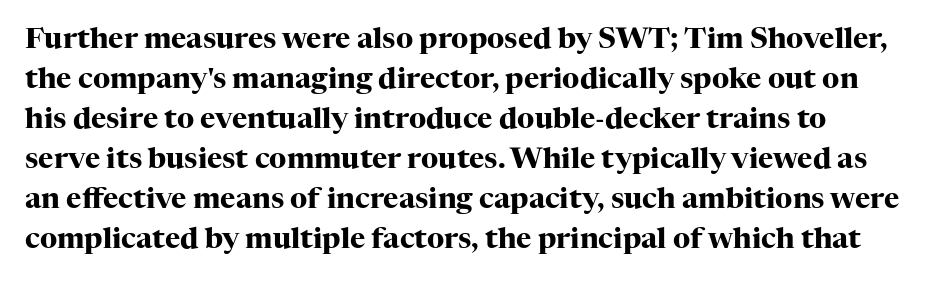
{"serif": "yes", "italic": "no", "bold": "yes", "weight": "heavy", "width": "normal", "stroke_contrast": "high", "x_height": "medium", "monospaced": "no", "underline": "no", "line_spacing": "normal", "line_spacing_ratio": 1.38, "letter_spacing": "normal", "letter_spacing_em": 0.0, "glyph_px": 29}
